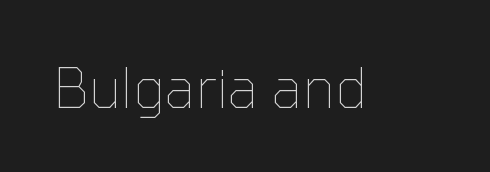
{"italic": "no", "bold": "no", "weight": "thin", "width": "normal", "stroke_contrast": "low", "x_height": "medium", "monospaced": "no", "underline": "no", "letter_spacing": "normal", "letter_spacing_em": 0.0, "glyph_px": 55}
